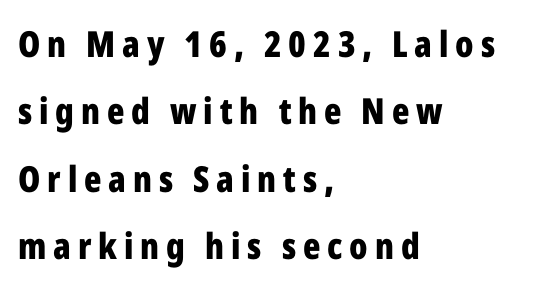
Clear beneath every line of the passage. Students, this is bold: see how much ink each stroke carries. Horizontally, the lines are justified to the leading edge only. Grotesque or geometric, the face here clearly has no serifs.
